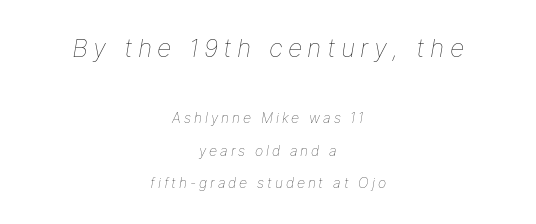
The image shows 25 px text type, italic (leaning right); set centered, loose line spacing (2.3x), unusually wide letter spacing (+0.21 em), not underlined; the first (top) block is 1.79x larger.
